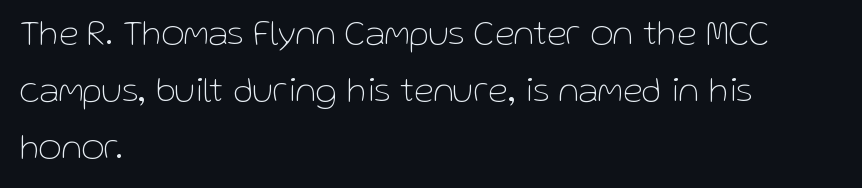
{"serif": "no", "italic": "no", "bold": "no", "weight": "thin", "width": "normal", "stroke_contrast": "low", "x_height": "medium", "monospaced": "no", "underline": "no", "align": "left", "line_spacing": "normal", "line_spacing_ratio": 1.59, "letter_spacing": "normal", "letter_spacing_em": 0.0, "glyph_px": 36}
